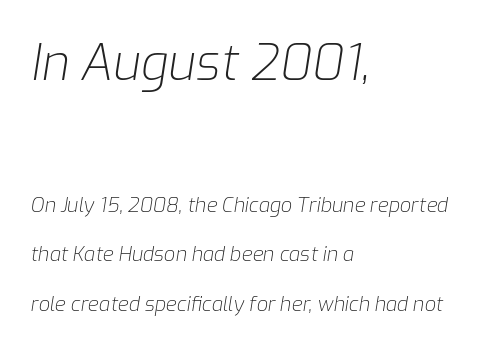
Q: Is the text bold? A: No.
Q: Is the text italic (slanted)? A: Yes, it leans right by about 9 degrees.
Q: Is the text underlined? A: No.
Q: How is the paragraph aligned? A: Left-aligned.
Q: Is the spacing between letters normal or unusually wide? A: Normal.
Q: Is the spacing between lines tight, normal or loose? A: Loose.
Q: Which block of text is set in a larger size, the first (top) or the second (bottom)? A: The first (top) one.
Q: Width (condensed, normal, or wide)? A: Normal.
Q: Stroke contrast? A: Low.
Q: x-height? A: Medium.
Q: Monospaced? A: No.
